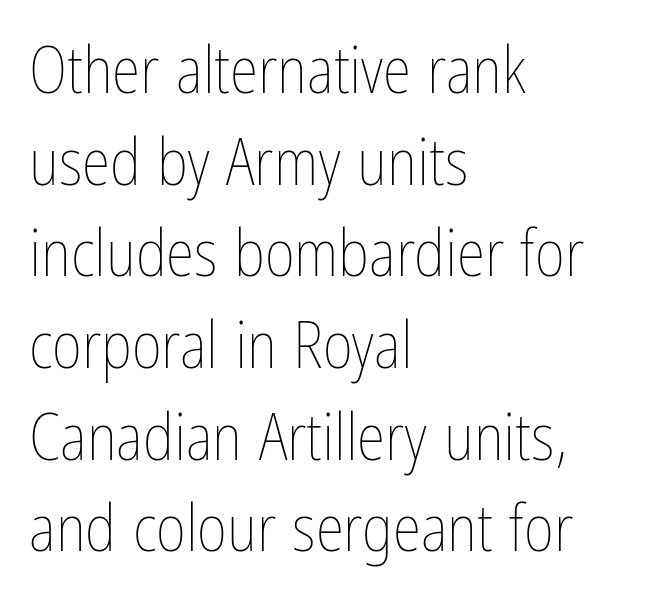
{"italic": "no", "bold": "no", "weight": "thin", "width": "condensed", "stroke_contrast": "low", "x_height": "medium", "monospaced": "no", "underline": "no", "align": "left", "line_spacing": "normal", "line_spacing_ratio": 1.41, "letter_spacing": "normal", "letter_spacing_em": 0.0, "glyph_px": 65}
